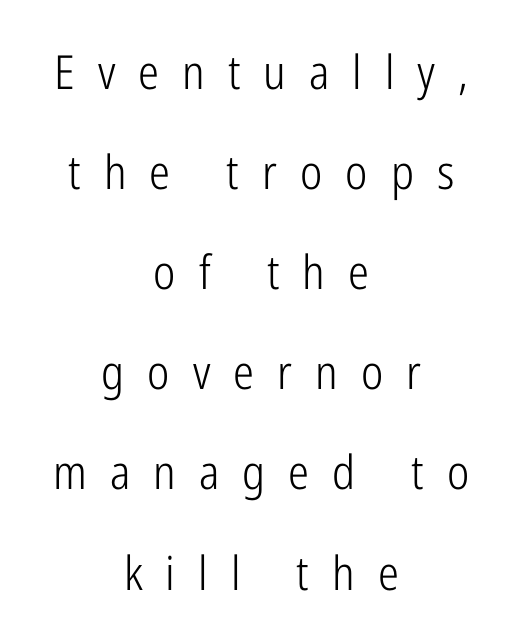
The image shows 47 px light, condensed sans-serif type, upright; set centered, loose line spacing (2.13x), unusually wide letter spacing (+0.49 em), not underlined; low stroke contrast and a medium x-height.
